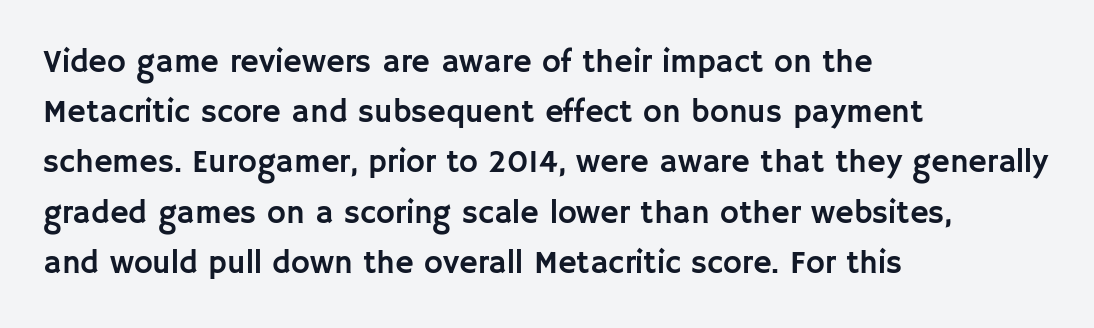
The image shows 32 px sans-serif type, upright; set left-aligned, normal line spacing (1.57x), normal letter spacing, not underlined; low stroke contrast and a large x-height.
